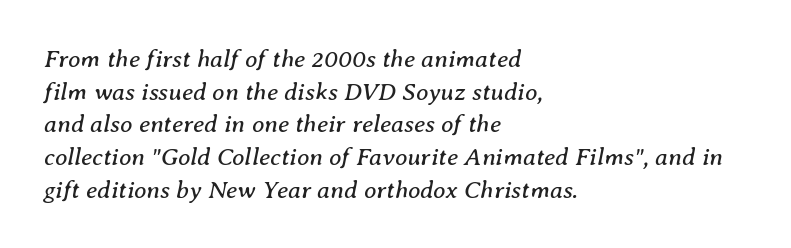
{"italic": "yes", "lean": "right", "slant_degrees": 8, "bold": "no", "underline": "no", "align": "left", "line_spacing": "normal", "line_spacing_ratio": 1.31, "letter_spacing": "normal", "letter_spacing_em": 0.0, "glyph_px": 25}
